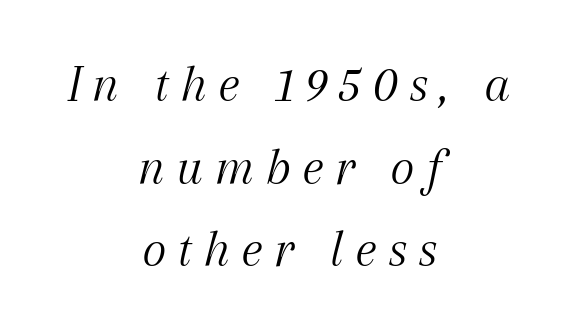
The image shows 53 px light serif type, italic (leaning right); set centered, normal line spacing (1.56x), unusually wide letter spacing (+0.2 em), not underlined; medium stroke contrast and a medium x-height.
